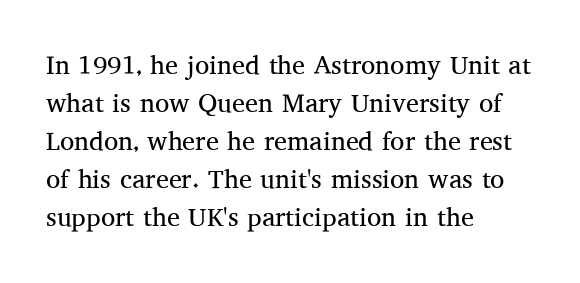
Q: Is the text bold? A: No.
Q: Is the text italic (slanted)? A: No, it is upright.
Q: Is the text underlined? A: No.
Q: How is the paragraph aligned? A: Left-aligned.
Q: Is the spacing between letters normal or unusually wide? A: Normal.
Q: Is the spacing between lines tight, normal or loose? A: Normal.
